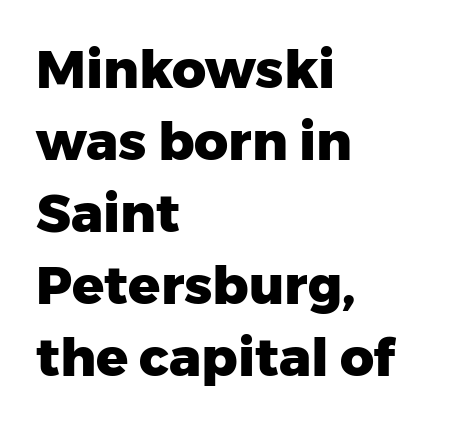
Q: Is the text bold? A: Yes.
Q: Is the text italic (slanted)? A: No, it is upright.
Q: Is the typeface a serif or a sans-serif typeface? A: Sans-serif.
Q: Is the text underlined? A: No.
Q: How is the paragraph aligned? A: Left-aligned.
Q: Is the spacing between letters normal or unusually wide? A: Normal.
Q: Is the spacing between lines tight, normal or loose? A: Normal.
Q: Width (condensed, normal, or wide)? A: Normal.
Q: Stroke contrast? A: Low.
Q: x-height? A: Medium.
Q: Monospaced? A: No.
